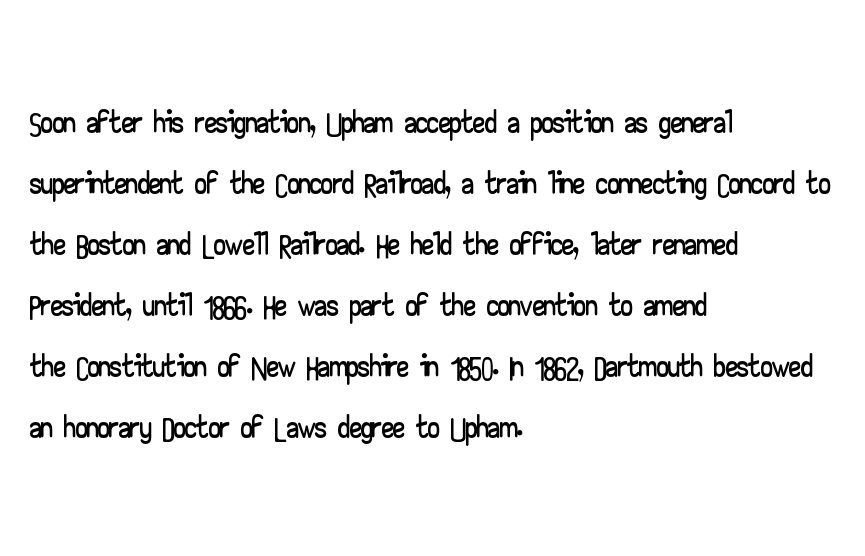
{"serif": "no", "italic": "no", "width": "wide", "stroke_contrast": "low", "x_height": "small", "monospaced": "no", "underline": "no", "align": "left", "line_spacing": "normal", "line_spacing_ratio": 1.3, "letter_spacing": "normal", "letter_spacing_em": 0.0, "glyph_px": 47}
